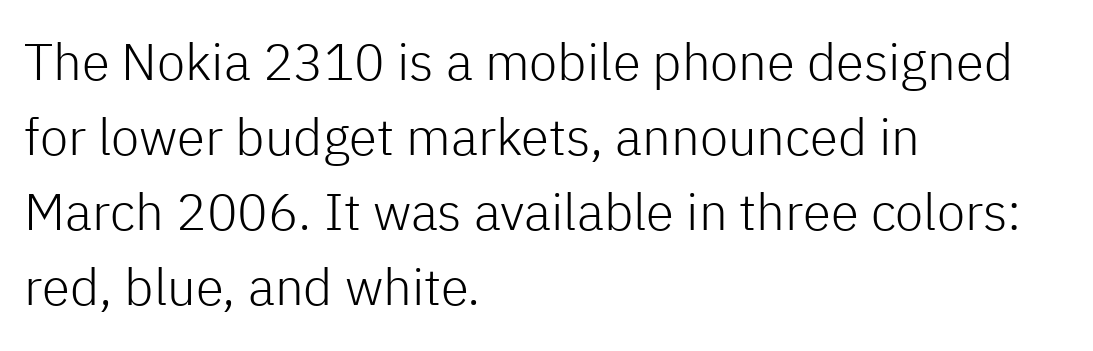
The image shows 51 px light sans-serif type, upright; set left-aligned, normal line spacing (1.47x), normal letter spacing, not underlined; low stroke contrast and a medium x-height.
